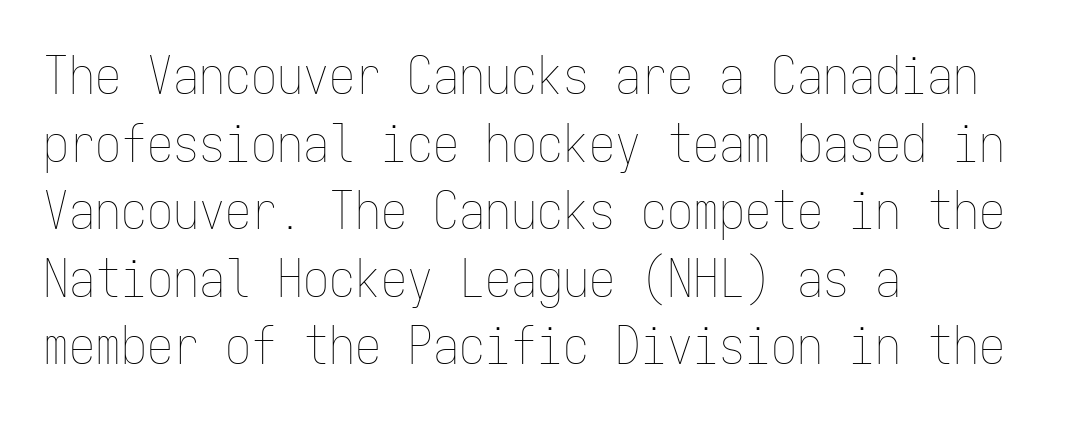
{"italic": "no", "bold": "no", "weight": "thin", "width": "condensed", "stroke_contrast": "low", "x_height": "medium", "monospaced": "yes", "underline": "no", "align": "left", "line_spacing": "normal", "line_spacing_ratio": 1.3, "letter_spacing": "normal", "letter_spacing_em": 0.0, "glyph_px": 52}
